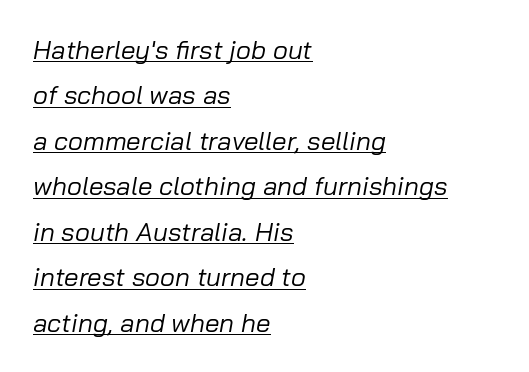
In CSS terms this would be text-align: left. These lines keep a tight, regular rhythm from letter to letter. The face used here has a pronounced slope to its letters. Counters stay open thanks to moderate or lighter strokes.
